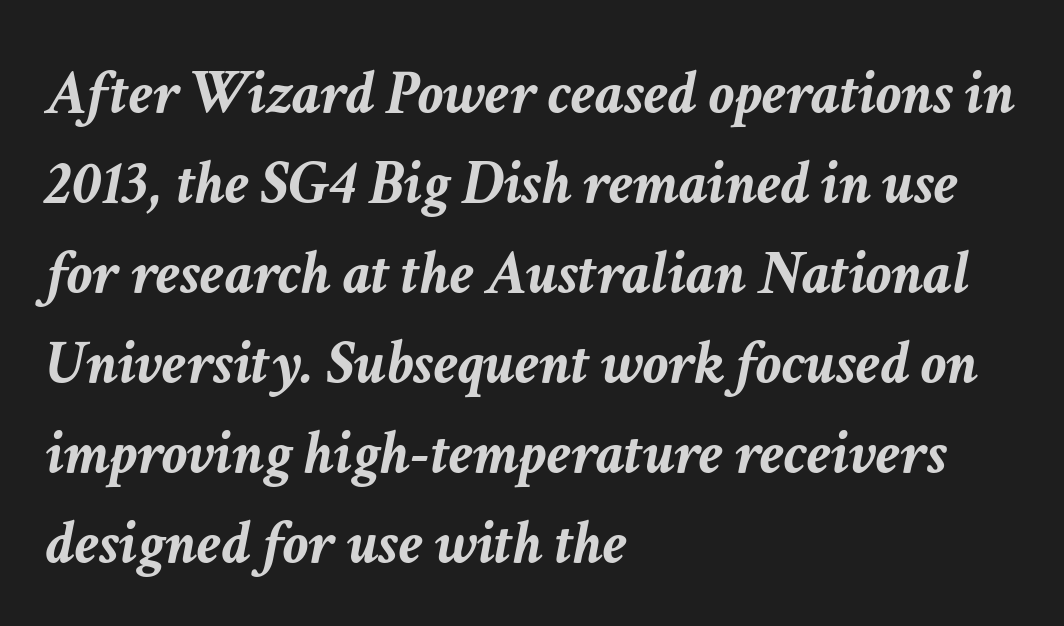
Compared with typical paragraphs, the rows here are spaced about the same. Type without underlining. No extra tracking has been applied to these lines. Note the varied advance widths — an 'i' is clearly narrower than an 'm'. Casual observation: everything's shoved over to the left. Summary of weight: heavy, a full bold.
